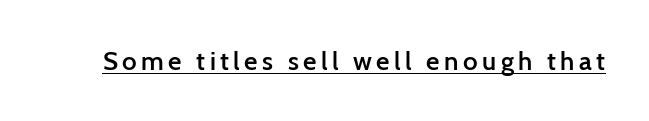
Q: Is the text bold? A: Semi-bold.
Q: Is the text italic (slanted)? A: No, it is upright.
Q: Is the text underlined? A: Yes.
